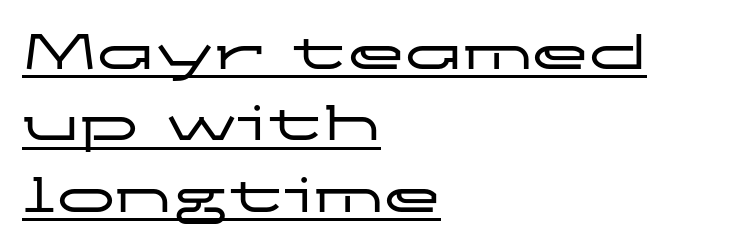
No feet cap the strokes, marking this as sans-serif type. Ascenders rise straight up at ninety degrees. The face used here is proportionally spaced, like ordinary book or web type. Letter spacing: default. The lines in this sample share a left origin and differ only in where they stop. Students, observe the line beneath the letters — that is underlining.
